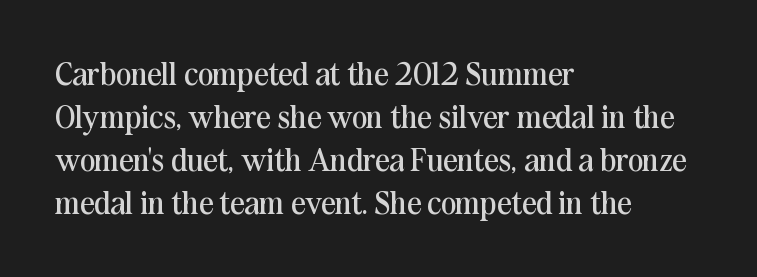
{"serif": "yes", "italic": "no", "bold": "no", "weight": "regular", "width": "normal", "stroke_contrast": "medium", "x_height": "medium", "monospaced": "no", "underline": "no", "align": "left", "line_spacing": "normal", "line_spacing_ratio": 1.34, "letter_spacing": "normal", "letter_spacing_em": 0.0, "glyph_px": 32}
